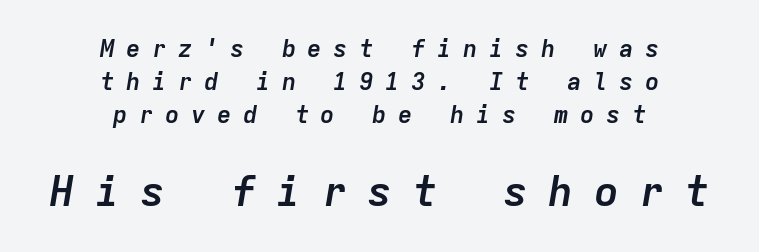
The image shows 42 px semibold type, italic (leaning right), monospaced; set centered, normal line spacing (1.37x), unusually wide letter spacing (+0.48 em), not underlined; the second (bottom) block is 1.75x larger; low stroke contrast and a medium x-height.
